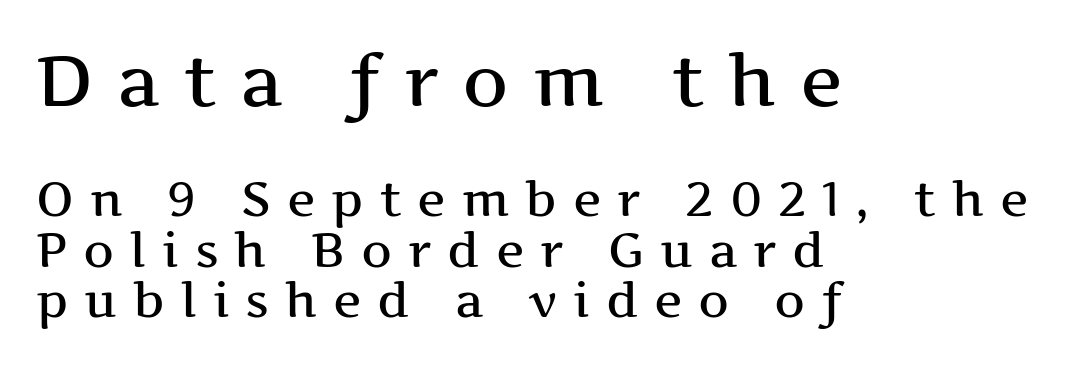
Q: Is the text italic (slanted)? A: No, it is upright.
Q: Is the typeface a serif or a sans-serif typeface? A: Serif.
Q: Is the text underlined? A: No.
Q: How is the paragraph aligned? A: Left-aligned.
Q: Is the spacing between letters normal or unusually wide? A: Unusually wide.
Q: Is the spacing between lines tight, normal or loose? A: Tight.
Q: Which block of text is set in a larger size, the first (top) or the second (bottom)? A: The first (top) one.
Q: Width (condensed, normal, or wide)? A: Wide.
Q: Stroke contrast? A: Medium.
Q: x-height? A: Medium.
Q: Monospaced? A: No.
